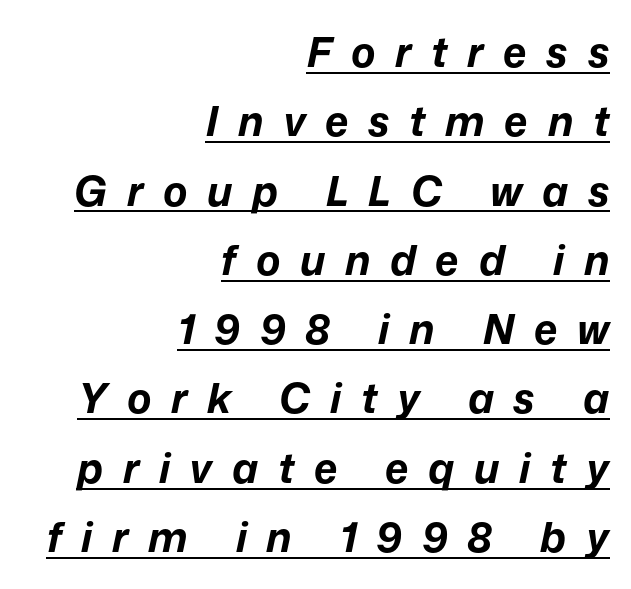
Q: Is the text bold? A: Yes.
Q: Is the text italic (slanted)? A: Yes, it leans right by about 12 degrees.
Q: Is the text underlined? A: Yes.
Q: How is the paragraph aligned? A: Right-aligned.
Q: Is the spacing between letters normal or unusually wide? A: Unusually wide.
Q: Is the spacing between lines tight, normal or loose? A: Normal.
Q: Width (condensed, normal, or wide)? A: Normal.
Q: Stroke contrast? A: Low.
Q: x-height? A: Medium.
Q: Monospaced? A: No.
